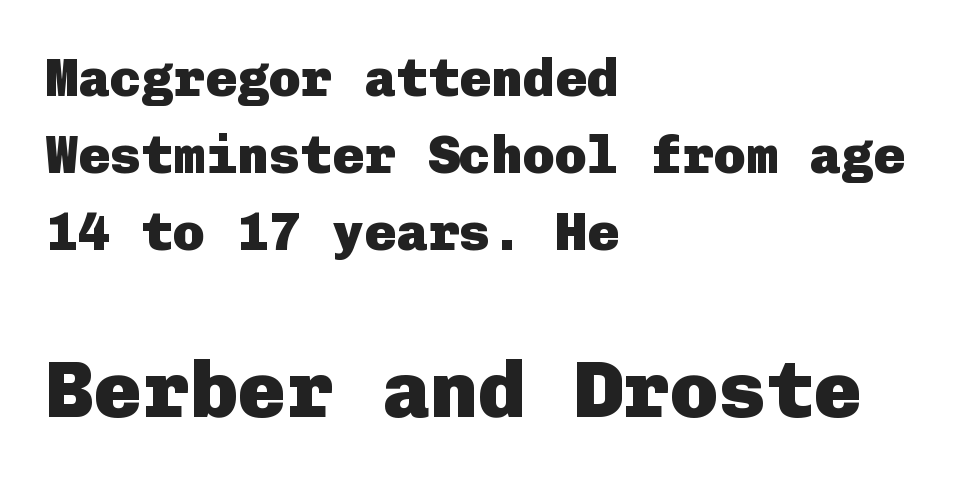
{"serif": "no", "italic": "no", "bold": "yes", "weight": "heavy", "width": "normal", "stroke_contrast": "low", "x_height": "medium", "underline": "no", "align": "left", "line_spacing": "normal", "line_spacing_ratio": 1.45, "letter_spacing": "normal", "letter_spacing_em": 0.0, "larger_block": "second", "size_ratio": 1.51, "glyph_px": 80}
